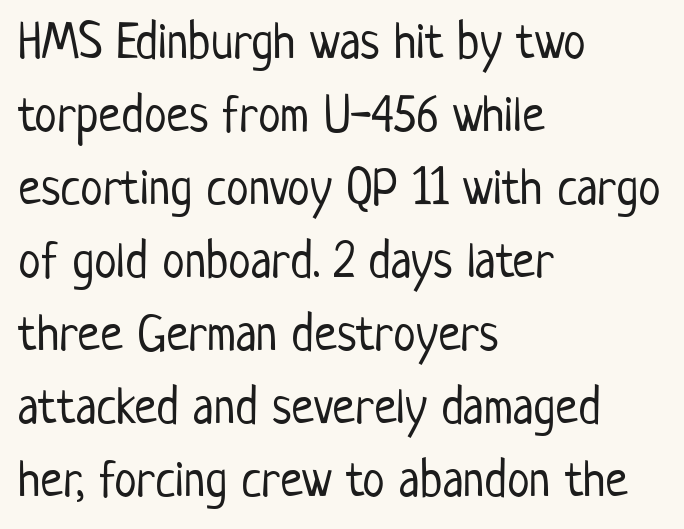
Q: Is the text bold? A: No.
Q: Is the text italic (slanted)? A: No, it is upright.
Q: Is the typeface a serif or a sans-serif typeface? A: Sans-serif.
Q: Is the text underlined? A: No.
Q: How is the paragraph aligned? A: Left-aligned.
Q: Is the spacing between letters normal or unusually wide? A: Normal.
Q: Is the spacing between lines tight, normal or loose? A: Normal.
Q: Width (condensed, normal, or wide)? A: Condensed.
Q: Stroke contrast? A: Low.
Q: x-height? A: Medium.
Q: Monospaced? A: No.
